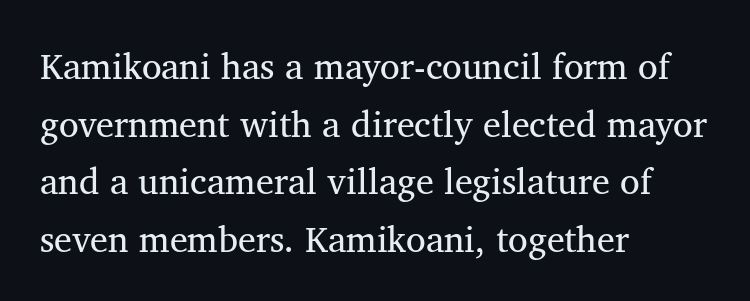
Q: Is the text bold? A: No.
Q: Is the text italic (slanted)? A: No, it is upright.
Q: Is the typeface a serif or a sans-serif typeface? A: Serif.
Q: Is the text underlined? A: No.
Q: How is the paragraph aligned? A: Left-aligned.
Q: Is the spacing between letters normal or unusually wide? A: Normal.
Q: Is the spacing between lines tight, normal or loose? A: Normal.
Q: Width (condensed, normal, or wide)? A: Normal.
Q: Stroke contrast? A: Medium.
Q: x-height? A: Medium.
Q: Monospaced? A: No.
